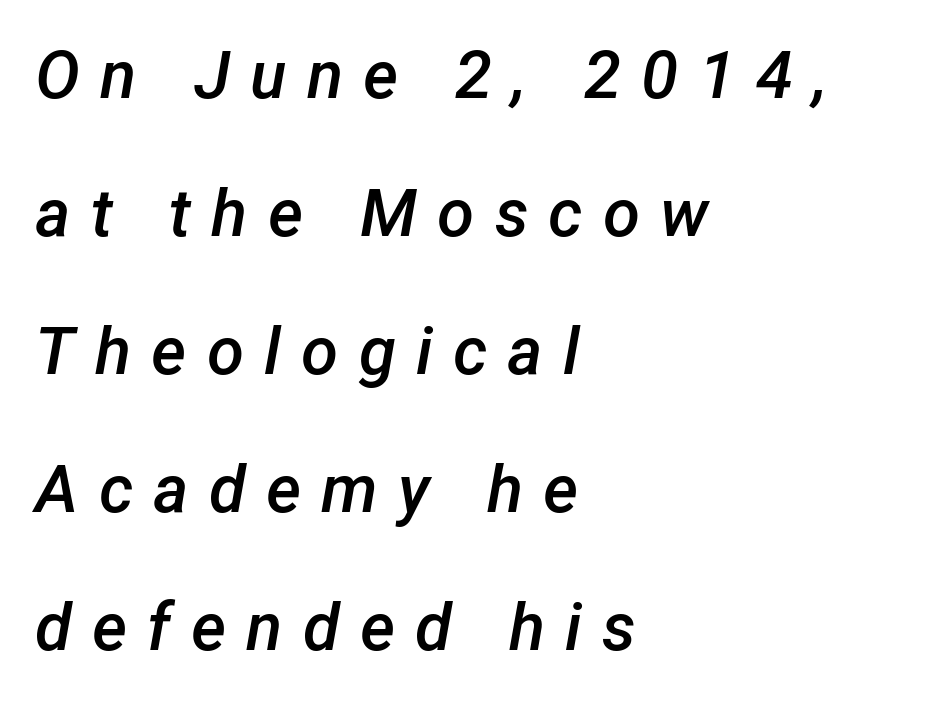
{"italic": "yes", "lean": "right", "slant_degrees": 12, "bold": "semi", "weight": "semibold", "width": "normal", "stroke_contrast": "low", "x_height": "medium", "monospaced": "no", "underline": "no", "align": "left", "line_spacing": "loose", "line_spacing_ratio": 2.06, "letter_spacing": "wide", "letter_spacing_em": 0.3, "glyph_px": 67}
